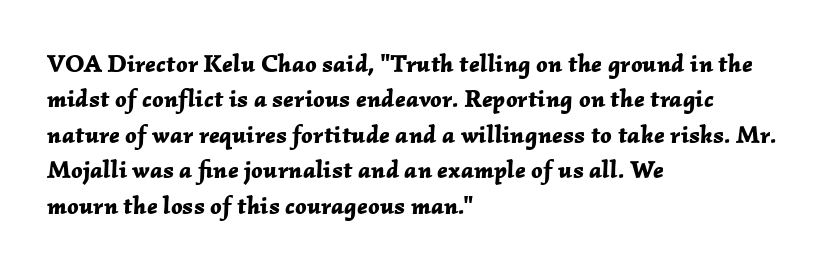
{"italic": "yes", "lean": "right", "slant_degrees": 2, "bold": "yes", "underline": "no", "align": "left", "line_spacing": "normal", "line_spacing_ratio": 1.42, "letter_spacing": "normal", "letter_spacing_em": 0.0, "glyph_px": 25}
